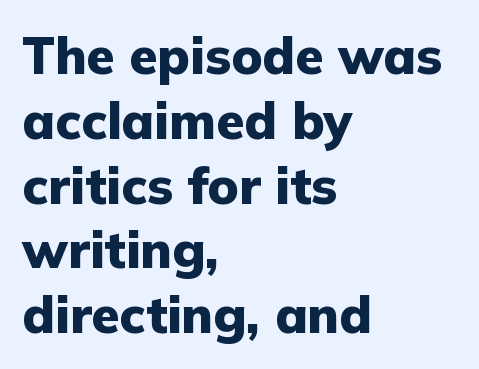
Q: Is the text bold? A: Yes.
Q: Is the text italic (slanted)? A: No, it is upright.
Q: Is the typeface a serif or a sans-serif typeface? A: Sans-serif.
Q: Is the text underlined? A: No.
Q: How is the paragraph aligned? A: Left-aligned.
Q: Is the spacing between letters normal or unusually wide? A: Normal.
Q: Is the spacing between lines tight, normal or loose? A: Normal.
Q: Width (condensed, normal, or wide)? A: Normal.
Q: Stroke contrast? A: Low.
Q: x-height? A: Medium.
Q: Monospaced? A: No.
